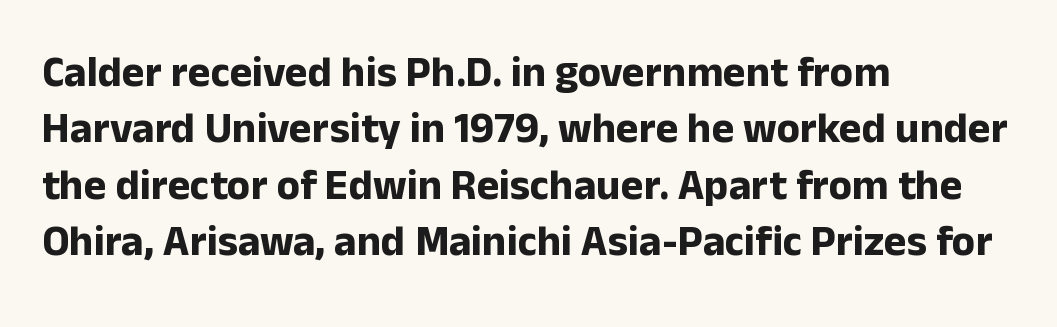
Q: Is the text bold? A: Yes.
Q: Is the text italic (slanted)? A: No, it is upright.
Q: Is the typeface a serif or a sans-serif typeface? A: Sans-serif.
Q: Is the text underlined? A: No.
Q: How is the paragraph aligned? A: Left-aligned.
Q: Is the spacing between letters normal or unusually wide? A: Normal.
Q: Is the spacing between lines tight, normal or loose? A: Normal.
Q: Width (condensed, normal, or wide)? A: Normal.
Q: Stroke contrast? A: Low.
Q: x-height? A: Medium.
Q: Monospaced? A: No.
